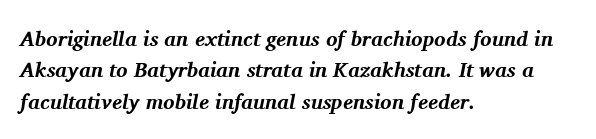
{"italic": "yes", "lean": "right", "slant_degrees": 11, "bold": "yes", "underline": "no", "align": "left", "line_spacing": "normal", "line_spacing_ratio": 1.49, "letter_spacing": "normal", "letter_spacing_em": 0.0, "glyph_px": 21}
